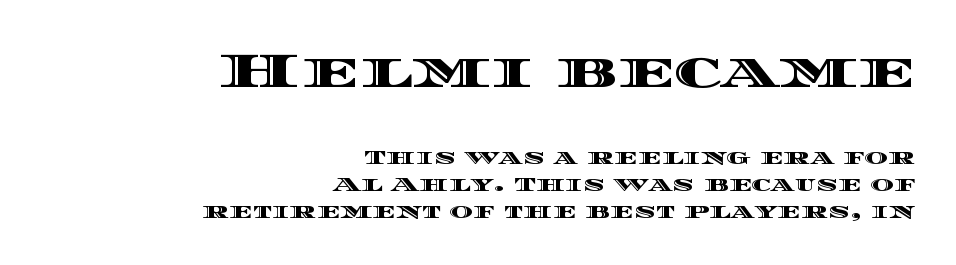
{"italic": "no", "width": "wide", "x_height": "large", "monospaced": "no", "underline": "no", "align": "right", "line_spacing": "normal", "line_spacing_ratio": 1.33, "letter_spacing": "normal", "letter_spacing_em": 0.0, "larger_block": "first", "size_ratio": 2.45, "glyph_px": 49}
